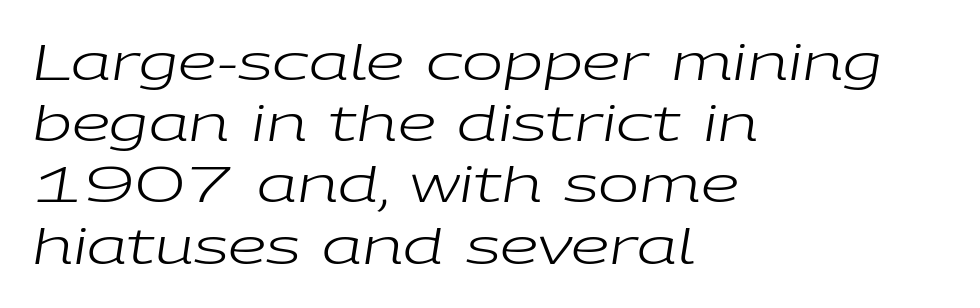
Q: Is the text bold? A: No.
Q: Is the text italic (slanted)? A: Yes, it leans right by about 9 degrees.
Q: Is the text underlined? A: No.
Q: How is the paragraph aligned? A: Left-aligned.
Q: Is the spacing between letters normal or unusually wide? A: Normal.
Q: Is the spacing between lines tight, normal or loose? A: Normal.
Q: Width (condensed, normal, or wide)? A: Wide.
Q: Stroke contrast? A: Low.
Q: x-height? A: Medium.
Q: Monospaced? A: No.
